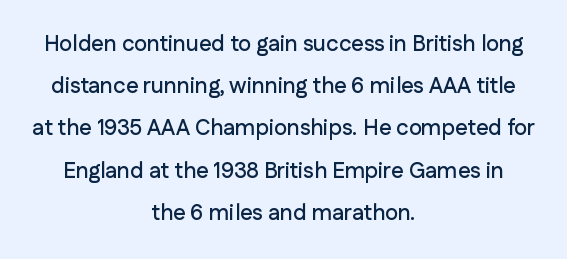
These lines were composed using upright roman letters. The paragraph has two soft edges and a firm central axis. The line texture is even and compact thanks to regular tracking. Type without underlining. What's the leading like? Stretched, with rows far apart.
